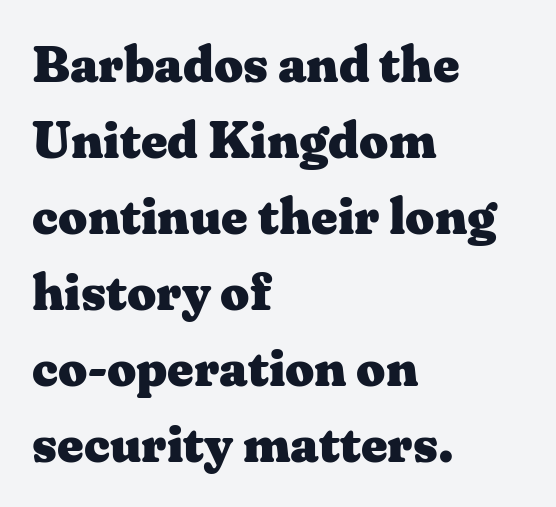
{"serif": "yes", "italic": "no", "bold": "yes", "weight": "heavy", "width": "wide", "stroke_contrast": "medium", "x_height": "medium", "monospaced": "no", "underline": "no", "align": "left", "line_spacing": "normal", "line_spacing_ratio": 1.49, "letter_spacing": "normal", "letter_spacing_em": 0.0, "glyph_px": 51}
